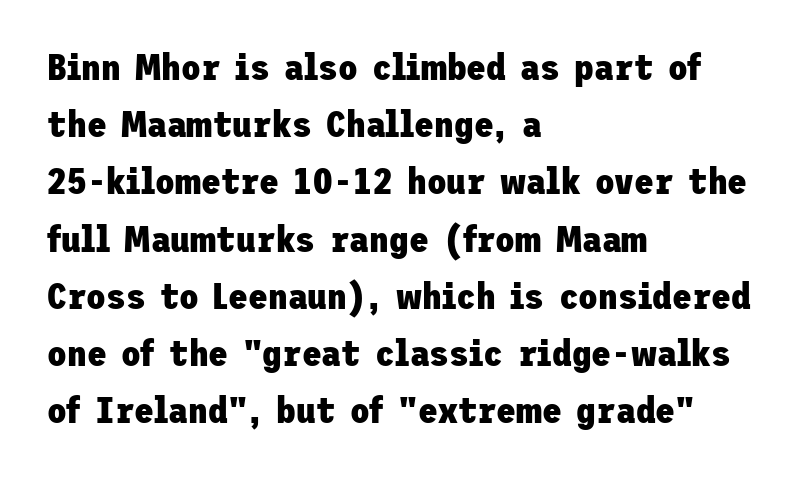
The image shows 36 px heavy sans-serif type, upright; set left-aligned, normal line spacing (1.59x), normal letter spacing, not underlined; low stroke contrast and a medium x-height.
